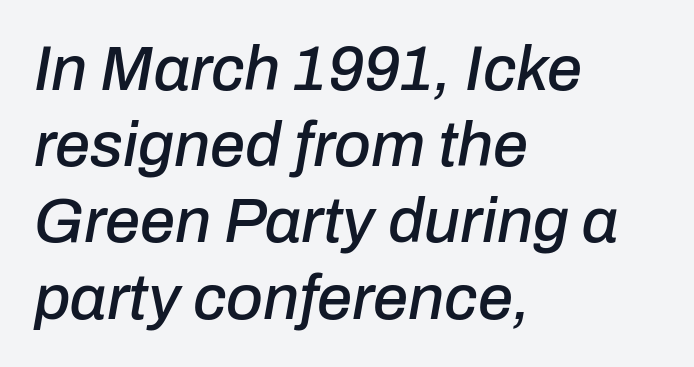
{"italic": "yes", "lean": "right", "slant_degrees": 10, "width": "normal", "stroke_contrast": "low", "x_height": "medium", "monospaced": "no", "underline": "no", "align": "left", "line_spacing_ratio": 1.21, "letter_spacing": "normal", "letter_spacing_em": 0.0, "glyph_px": 63}
